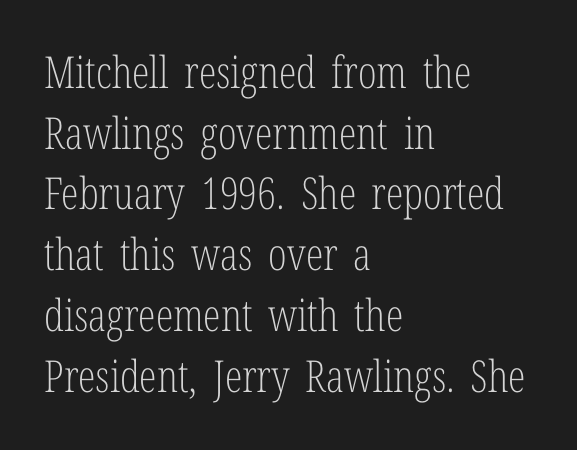
{"serif": "yes", "italic": "no", "bold": "no", "weight": "light", "width": "condensed", "stroke_contrast": "low", "x_height": "medium", "monospaced": "no", "underline": "no", "align": "left", "line_spacing": "normal", "line_spacing_ratio": 1.38, "letter_spacing": "normal", "letter_spacing_em": 0.0, "glyph_px": 44}
